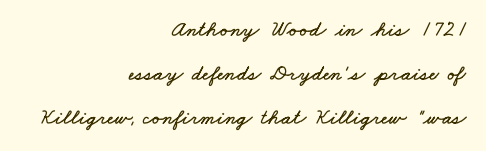
No word sits above an underline. Where is the straight margin? On the right. This rendering leaves character spacing at its baseline value. If you measured baseline to baseline, you'd find a long distance.
